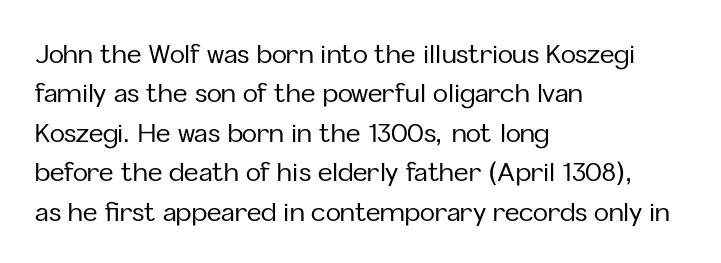
Q: Is the text italic (slanted)? A: No, it is upright.
Q: Is the text underlined? A: No.
Q: How is the paragraph aligned? A: Left-aligned.
Q: Is the spacing between letters normal or unusually wide? A: Normal.
Q: Is the spacing between lines tight, normal or loose? A: Normal.
